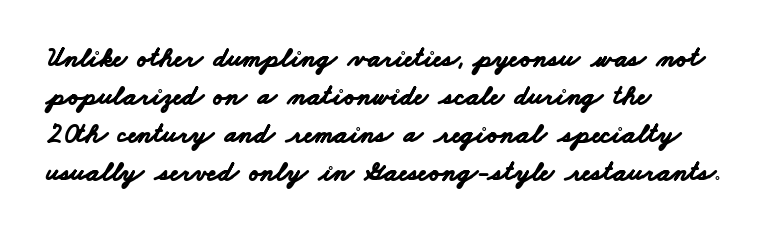
The image shows 28 px bold, wide sans-serif type; set left-aligned, normal line spacing (1.36x), normal letter spacing, not underlined; low stroke contrast and a small x-height.
